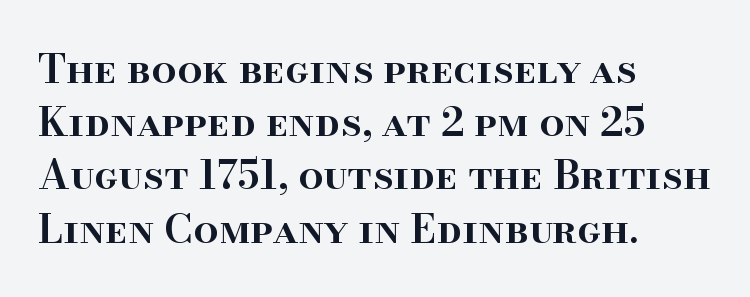
{"serif": "yes", "italic": "no", "bold": "semi", "weight": "semibold", "width": "normal", "stroke_contrast": "high", "x_height": "small", "monospaced": "no", "underline": "no", "align": "left", "line_spacing": "normal", "line_spacing_ratio": 1.33, "letter_spacing": "normal", "letter_spacing_em": 0.0, "glyph_px": 40}
